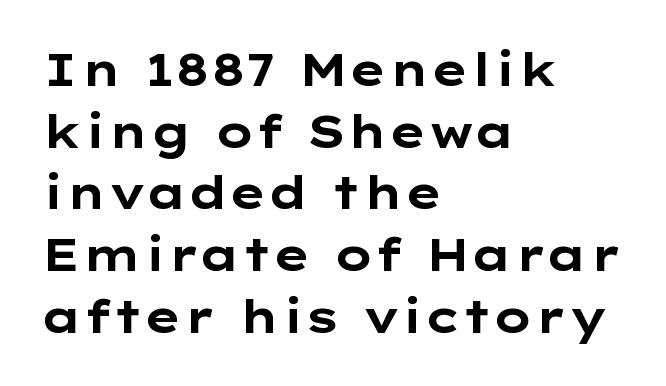
The image shows 45 px bold, wide sans-serif type, upright; set left-aligned, normal line spacing (1.37x), normal letter spacing, not underlined; low stroke contrast and a medium x-height.
